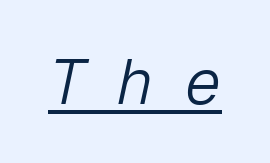
Q: Is the text bold? A: No.
Q: Is the text italic (slanted)? A: Yes, it leans right by about 12 degrees.
Q: Is the text underlined? A: Yes.
Q: Is the spacing between letters normal or unusually wide? A: Unusually wide.
Q: Width (condensed, normal, or wide)? A: Normal.
Q: Stroke contrast? A: Low.
Q: x-height? A: Medium.
Q: Monospaced? A: Yes.
